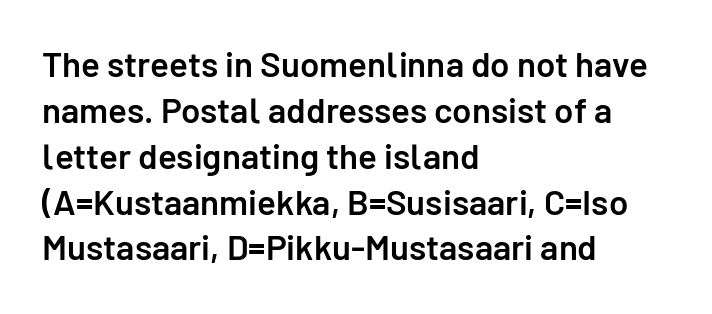
Q: Is the text bold? A: Semi-bold.
Q: Is the text italic (slanted)? A: No, it is upright.
Q: Is the typeface a serif or a sans-serif typeface? A: Sans-serif.
Q: Is the text underlined? A: No.
Q: How is the paragraph aligned? A: Left-aligned.
Q: Is the spacing between letters normal or unusually wide? A: Normal.
Q: Is the spacing between lines tight, normal or loose? A: Normal.
Q: Width (condensed, normal, or wide)? A: Normal.
Q: Stroke contrast? A: Low.
Q: x-height? A: Medium.
Q: Monospaced? A: No.
